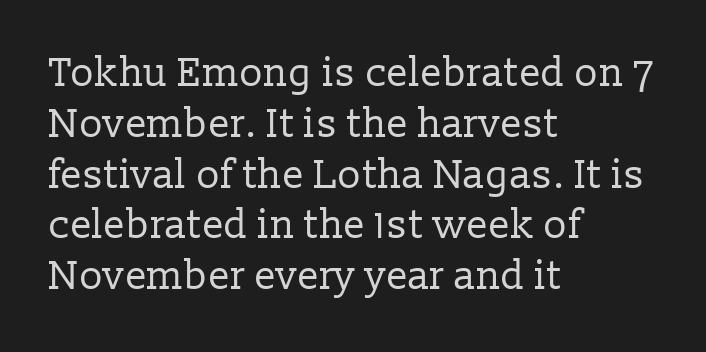
{"serif": "yes", "italic": "no", "bold": "no", "weight": "regular", "width": "normal", "stroke_contrast": "low", "x_height": "medium", "monospaced": "no", "underline": "no", "align": "left", "line_spacing": "normal", "line_spacing_ratio": 1.27, "letter_spacing": "normal", "letter_spacing_em": 0.0, "glyph_px": 40}
